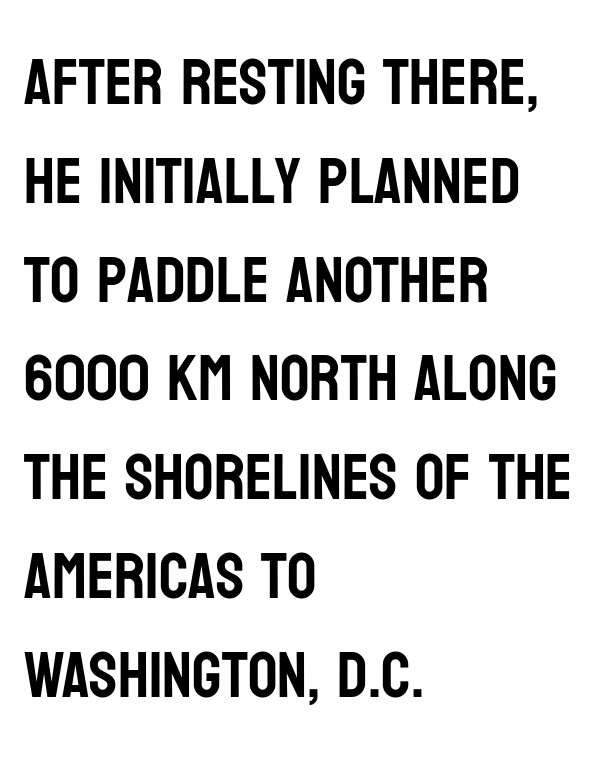
The glyphs in this specimen are sans serif. Compared with typical paragraphs, the rows here are spaced about the same. Proportional: the letters do not fall into vertical columns. Unlike italic type, these characters show no tilt at all. All the whitespace from short lines collects on the right.
